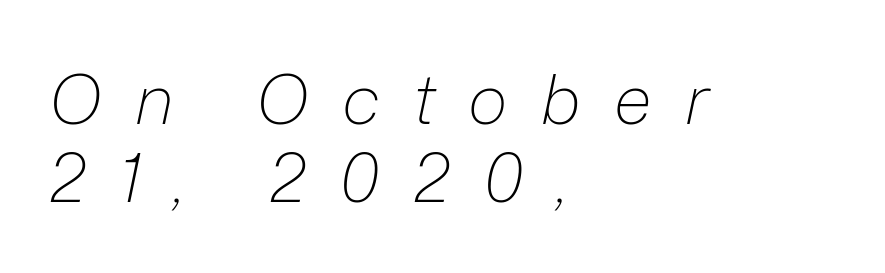
The image shows 68 px light type, italic (leaning right); set left-aligned, tight line spacing (1.14x), unusually wide letter spacing (+0.49 em), not underlined; low stroke contrast and a medium x-height.
